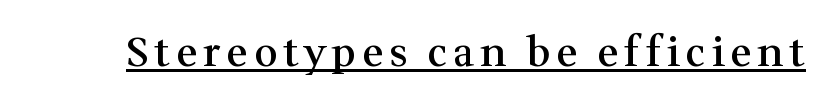
The face used here is proportionally spaced, like ordinary book or web type. Yep, those are serifs on the letters. Summary of weight: moderately heavy, a semibold. The face used here appears with an underline applied. Upright lettering throughout.
